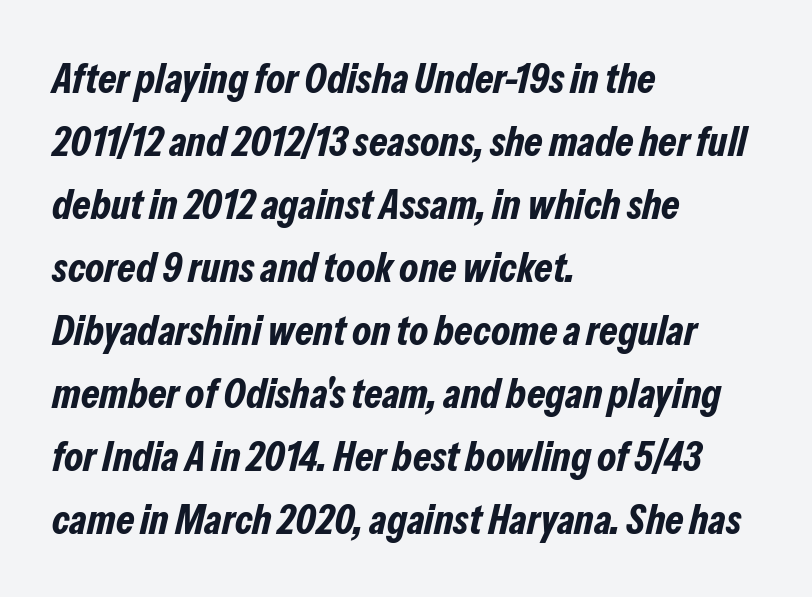
Q: Is the text bold? A: Yes.
Q: Is the text italic (slanted)? A: Yes, it leans right by about 13 degrees.
Q: Is the text underlined? A: No.
Q: How is the paragraph aligned? A: Left-aligned.
Q: Is the spacing between letters normal or unusually wide? A: Normal.
Q: Is the spacing between lines tight, normal or loose? A: Normal.
Q: Width (condensed, normal, or wide)? A: Condensed.
Q: Stroke contrast? A: Low.
Q: x-height? A: Medium.
Q: Monospaced? A: No.
